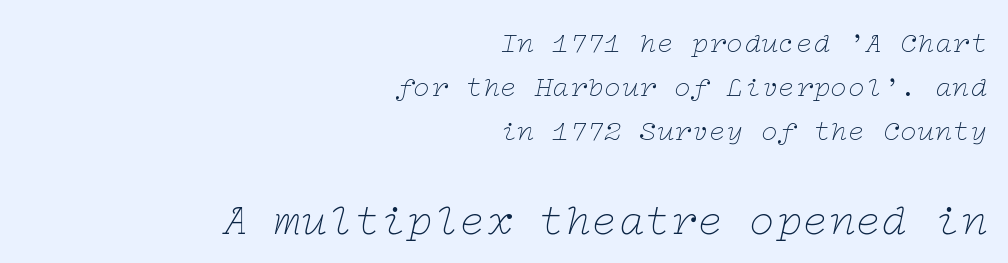
The image shows 44 px thin, wide serif type, italic (leaning right); set right-aligned, normal line spacing (1.51x), normal letter spacing, not underlined; the second (bottom) block is 1.52x larger; low stroke contrast and a medium x-height.
